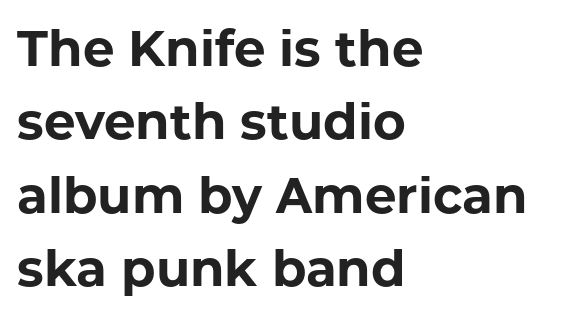
The image shows 50 px bold sans-serif type, upright; set left-aligned, normal line spacing (1.47x), normal letter spacing, not underlined; low stroke contrast and a medium x-height.
